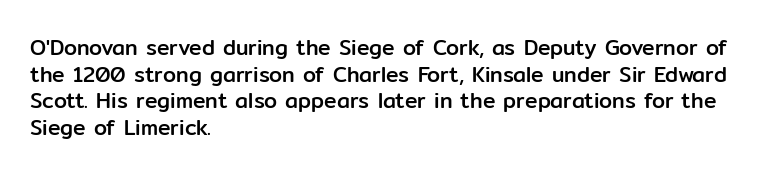
Q: Is the text italic (slanted)? A: No, it is upright.
Q: Is the text underlined? A: No.
Q: How is the paragraph aligned? A: Left-aligned.
Q: Is the spacing between letters normal or unusually wide? A: Normal.
Q: Is the spacing between lines tight, normal or loose? A: Normal.
